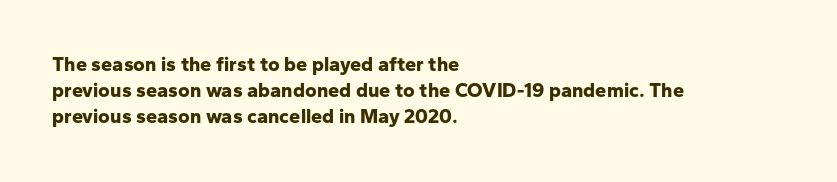
The image shows 20 px bold type, upright; set left-aligned, normal line spacing (1.31x), normal letter spacing, not underlined.
